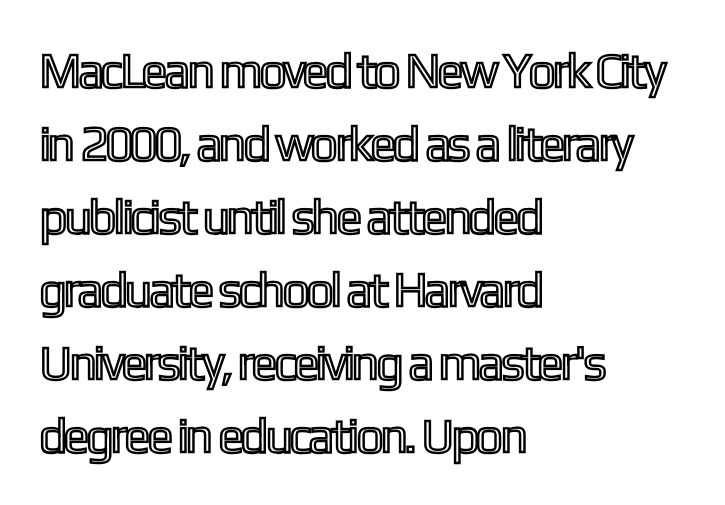
The image shows 49 px condensed type, upright; set left-aligned, normal line spacing (1.49x), normal letter spacing, not underlined; a medium x-height.
